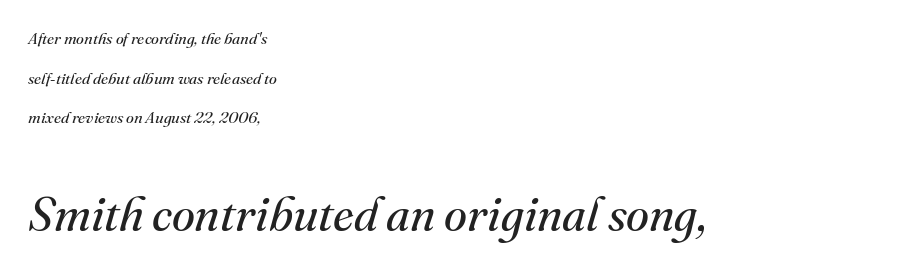
In terms of posture, this sample is oblique. Whoever set this made the second block the dominant, larger element. The passage shown is typed in a proportional face where columns would drift. Classification — serif. What stands out about the letter spacing? Nothing — it is the standard amount. The paragraph shown leans on its left margin.
